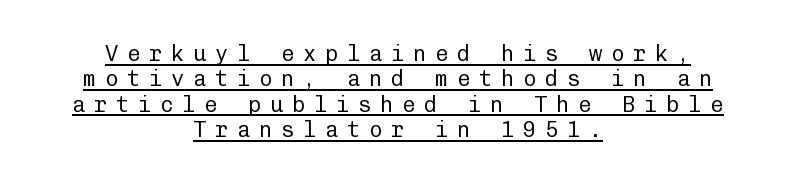
Q: Is the text bold? A: No.
Q: Is the text italic (slanted)? A: No, it is upright.
Q: Is the text underlined? A: Yes.
Q: How is the paragraph aligned? A: Centered.
Q: Is the spacing between letters normal or unusually wide? A: Unusually wide.
Q: Is the spacing between lines tight, normal or loose? A: Tight.
